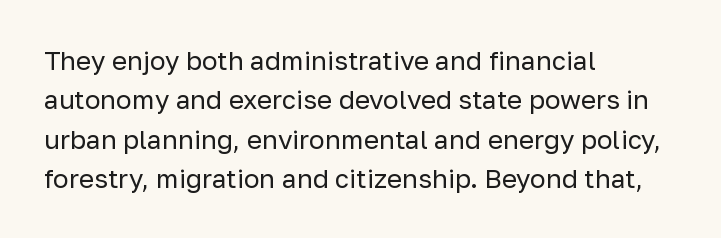
The image shows 26 px text type, upright; set left-aligned, normal line spacing (1.51x), normal letter spacing, not underlined.
